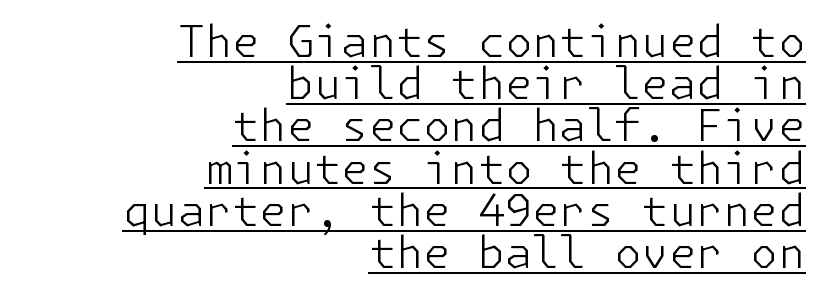
Q: Is the text bold? A: No.
Q: Is the text italic (slanted)? A: No, it is upright.
Q: Is the typeface a serif or a sans-serif typeface? A: Sans-serif.
Q: Is the text underlined? A: Yes.
Q: How is the paragraph aligned? A: Right-aligned.
Q: Is the spacing between letters normal or unusually wide? A: Normal.
Q: Is the spacing between lines tight, normal or loose? A: Tight.
Q: Width (condensed, normal, or wide)? A: Normal.
Q: Stroke contrast? A: Low.
Q: x-height? A: Medium.
